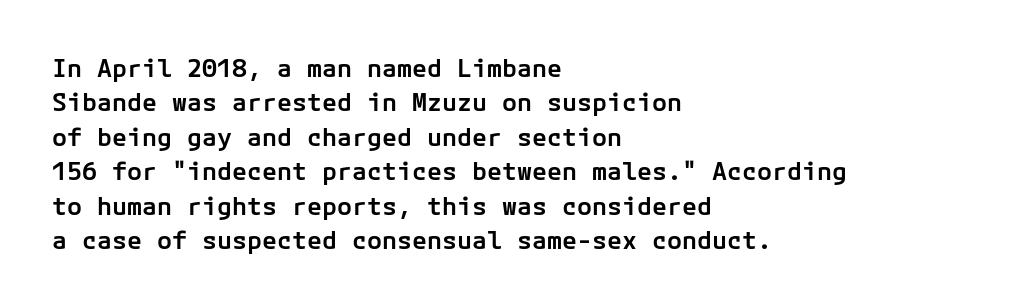
Q: Is the text bold? A: Semi-bold.
Q: Is the text italic (slanted)? A: No, it is upright.
Q: Is the text underlined? A: No.
Q: How is the paragraph aligned? A: Left-aligned.
Q: Is the spacing between letters normal or unusually wide? A: Normal.
Q: Is the spacing between lines tight, normal or loose? A: Normal.
